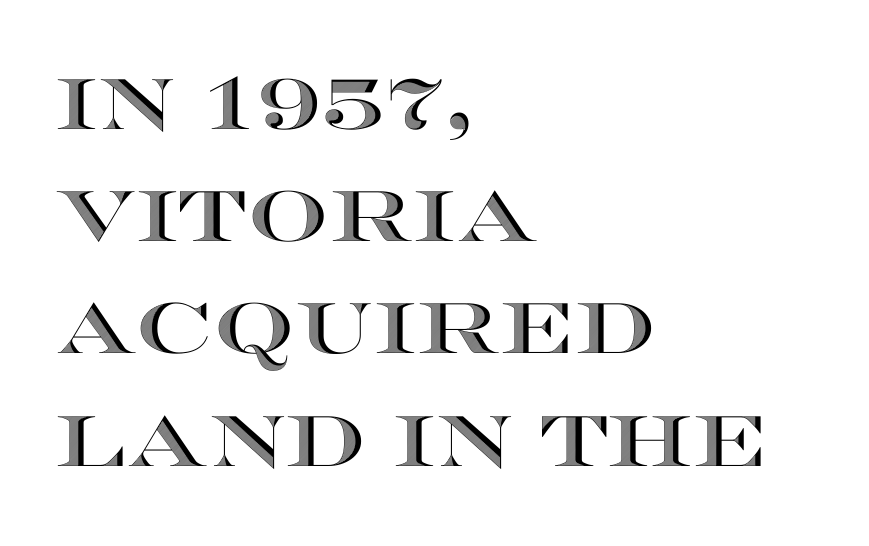
Q: Is the text italic (slanted)? A: No, it is upright.
Q: Is the text underlined? A: No.
Q: How is the paragraph aligned? A: Left-aligned.
Q: Is the spacing between letters normal or unusually wide? A: Normal.
Q: Is the spacing between lines tight, normal or loose? A: Normal.
Q: Width (condensed, normal, or wide)? A: Wide.
Q: x-height? A: Large.
Q: Monospaced? A: No.
